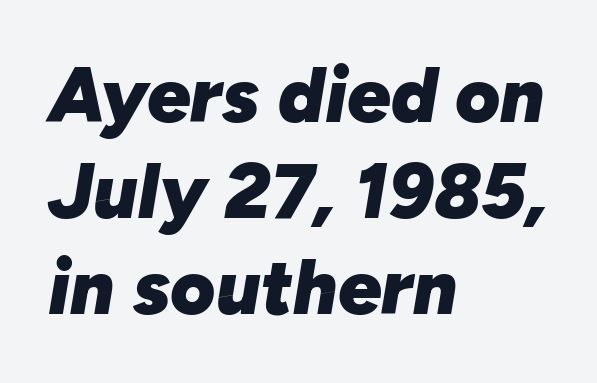
{"italic": "yes", "lean": "right", "slant_degrees": 10, "bold": "yes", "weight": "heavy", "width": "normal", "stroke_contrast": "low", "x_height": "medium", "monospaced": "no", "underline": "no", "align": "left", "line_spacing": "normal", "line_spacing_ratio": 1.25, "letter_spacing": "normal", "letter_spacing_em": 0.0, "glyph_px": 77}
